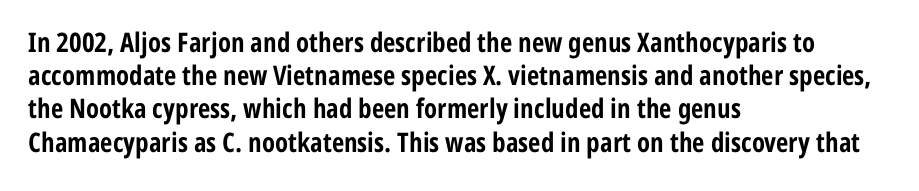
{"italic": "no", "bold": "yes", "underline": "no", "align": "left", "line_spacing_ratio": 1.23, "letter_spacing": "normal", "letter_spacing_em": 0.0, "glyph_px": 27}
